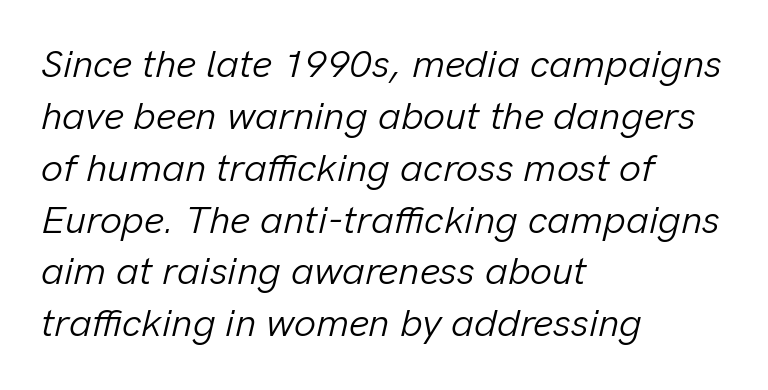
Each letter keeps its own natural width here, so spacing adapts to shape. The words here are not underlined. The text block is weighted toward the left margin, trailing off unevenly rightward. The face used here has a pronounced slope to its letters. Regarding leading, the lines here are spaced in the standard way.
